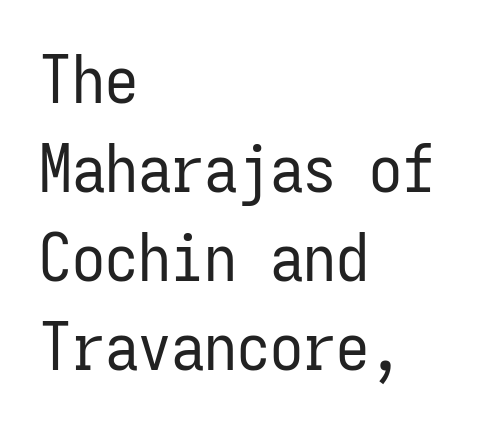
The image shows 66 px regular-weight, condensed sans-serif type, upright, monospaced; set left-aligned, normal line spacing (1.35x), normal letter spacing, not underlined; low stroke contrast and a medium x-height.
